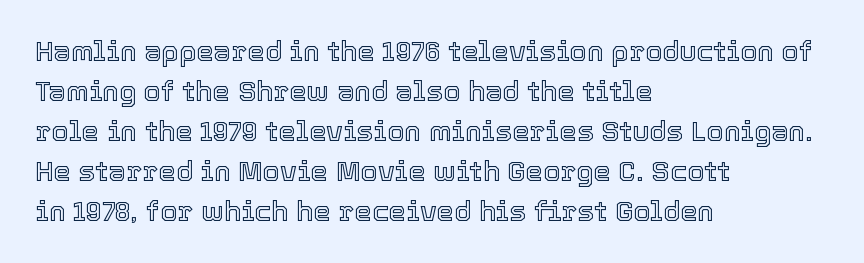
Q: Is the text italic (slanted)? A: No, it is upright.
Q: Is the text underlined? A: No.
Q: How is the paragraph aligned? A: Left-aligned.
Q: Is the spacing between letters normal or unusually wide? A: Normal.
Q: Is the spacing between lines tight, normal or loose? A: Normal.
Q: Width (condensed, normal, or wide)? A: Normal.
Q: x-height? A: Medium.
Q: Monospaced? A: No.
